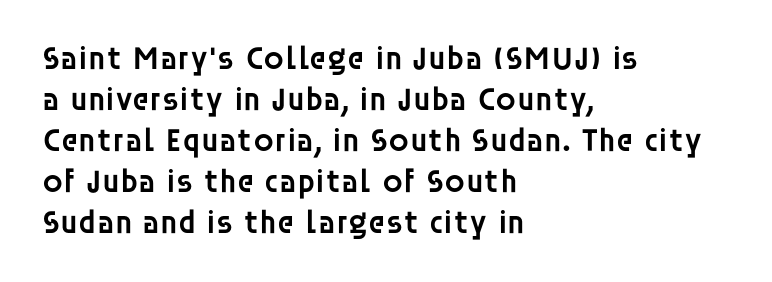
The image shows 33 px semibold sans-serif type, upright; set left-aligned, line spacing 1.24x, normal letter spacing, not underlined; low stroke contrast and a large x-height.
